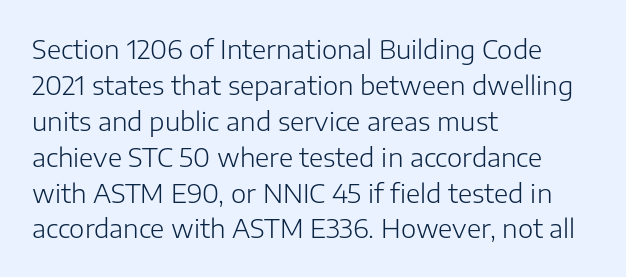
The characters are drawn with everyday or finer stroke widths. Line beginnings align vertically; line endings do not. Rule under the text: the space is simply empty. Words appear dense and cohesive because spacing is normal. Whoever set this chose a conventional vertical rhythm. Rendered with straight, roman letterforms.
